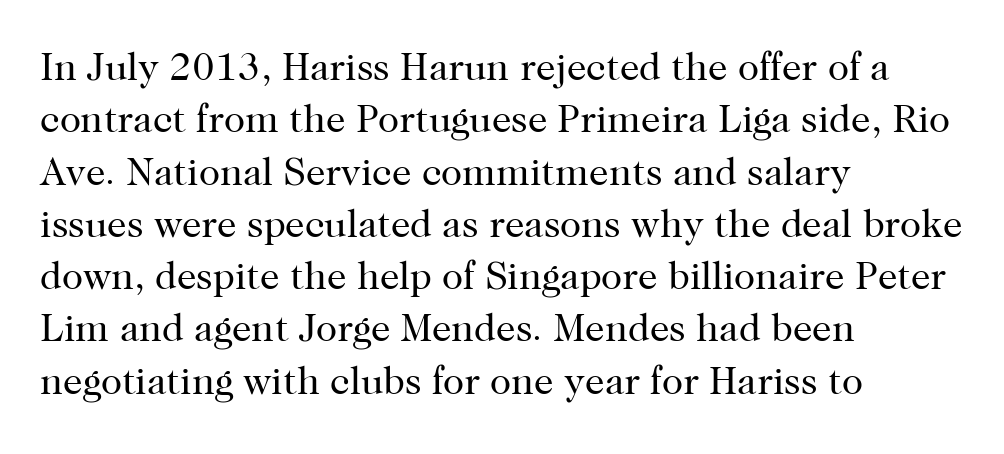
{"serif": "yes", "italic": "no", "bold": "no", "weight": "regular", "width": "normal", "stroke_contrast": "high", "x_height": "medium", "monospaced": "no", "underline": "no", "align": "left", "line_spacing": "normal", "line_spacing_ratio": 1.34, "letter_spacing": "normal", "letter_spacing_em": 0.0, "glyph_px": 39}
